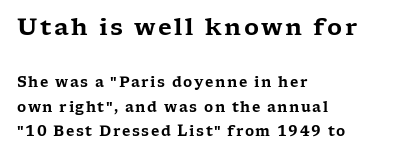
Q: Is the text italic (slanted)? A: No, it is upright.
Q: Is the text underlined? A: No.
Q: How is the paragraph aligned? A: Left-aligned.
Q: Which block of text is set in a larger size, the first (top) or the second (bottom)? A: The first (top) one.
